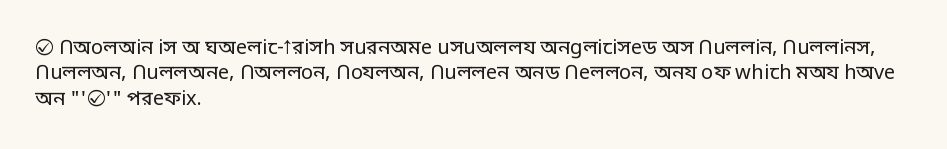
The image shows 20 px text type, upright; set left-aligned, normal line spacing (1.27x), normal letter spacing, not underlined.
